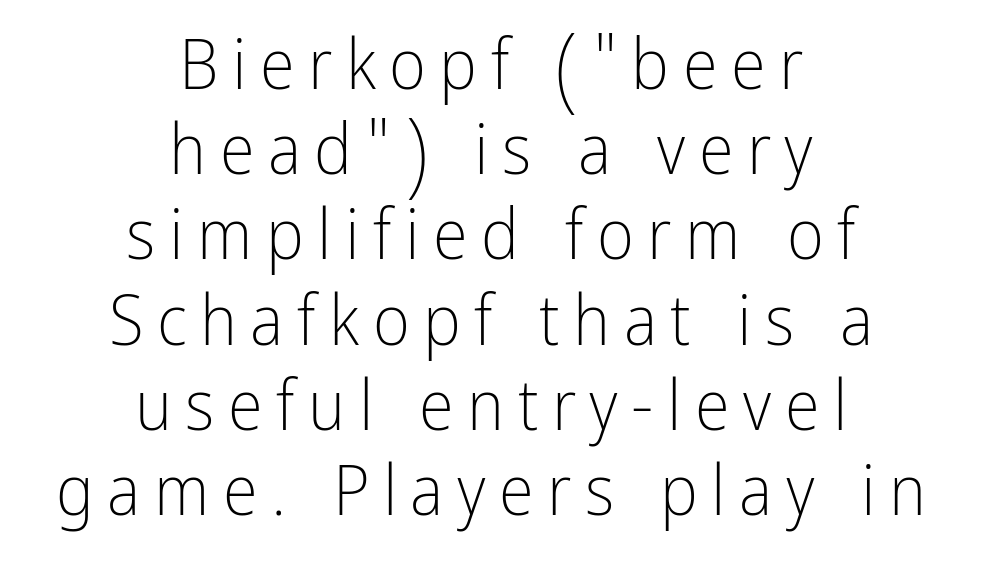
The image shows 71 px light, condensed sans-serif type, upright; set centered, line spacing 1.2x, not underlined; low stroke contrast and a medium x-height.
